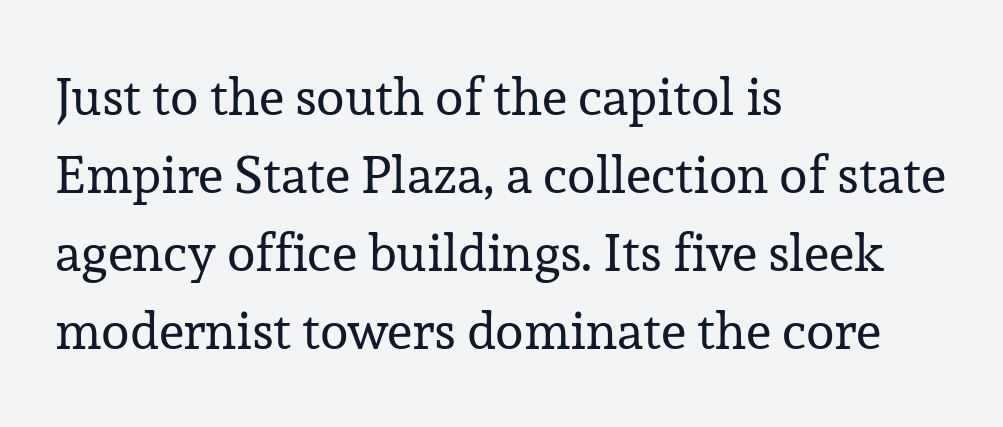
Do the letters lean? They stand straight. Glance below the letters and you will spot only blank space. The line texture is even and compact thanks to regular tracking. Typeset ragged right — the left edge is the straight one. Letters have the restrained weight of plain body copy at most.
